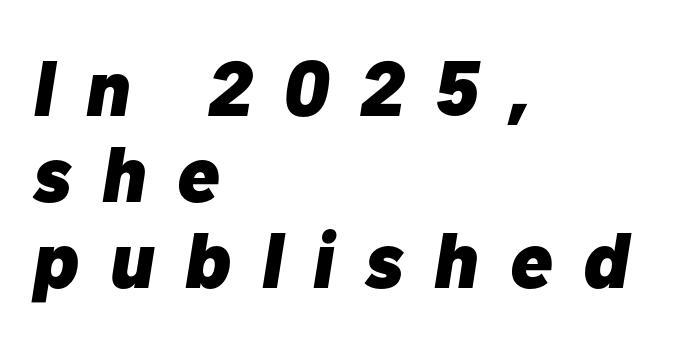
The image shows 78 px heavy type, italic (leaning right); set left-aligned, tight line spacing (1.1x), unusually wide letter spacing (+0.4 em), not underlined; low stroke contrast and a medium x-height.
